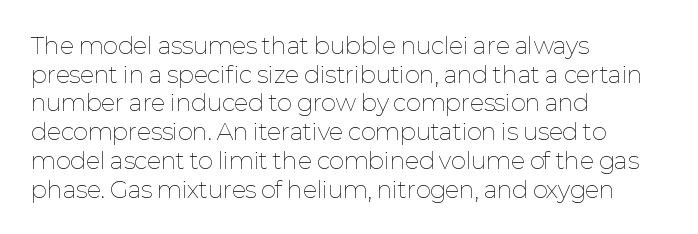
The lines sit at an ordinary, default distance from one another. The text block is weighted toward the left margin, trailing off unevenly rightward. Tracking value appears to be zero — textbook default spacing. Has an underline been added? It has not. Stroke mass is kept to a normal reading level or below.
